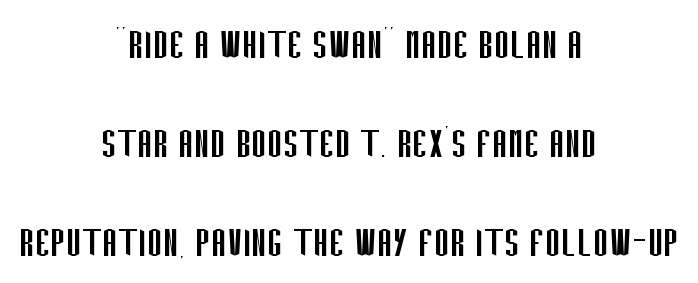
Q: Is the text bold? A: No.
Q: Is the text italic (slanted)? A: No, it is upright.
Q: Is the typeface a serif or a sans-serif typeface? A: Sans-serif.
Q: Is the text underlined? A: No.
Q: How is the paragraph aligned? A: Centered.
Q: Is the spacing between letters normal or unusually wide? A: Normal.
Q: Is the spacing between lines tight, normal or loose? A: Loose.
Q: Width (condensed, normal, or wide)? A: Condensed.
Q: Stroke contrast? A: Low.
Q: x-height? A: Large.
Q: Monospaced? A: No.
